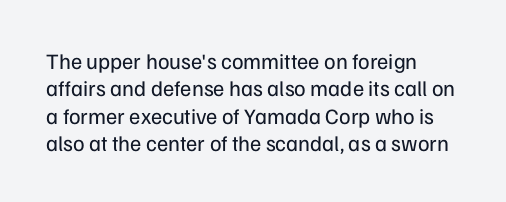
Rendered with straight, roman letterforms. Weight: not bold — regular or lighter. Words appear dense and cohesive because spacing is normal. Horizontal alignment here is leftward, the default for most running prose. A clean baseline with only descenders dipping below it.
